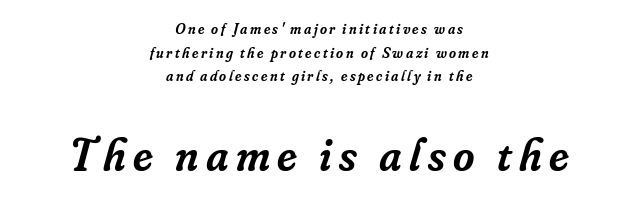
The image shows 46 px semibold serif type, italic (leaning right); set centered, normal line spacing (1.57x), not underlined; the second (bottom) block is 3.07x larger; low stroke contrast and a small x-height.
